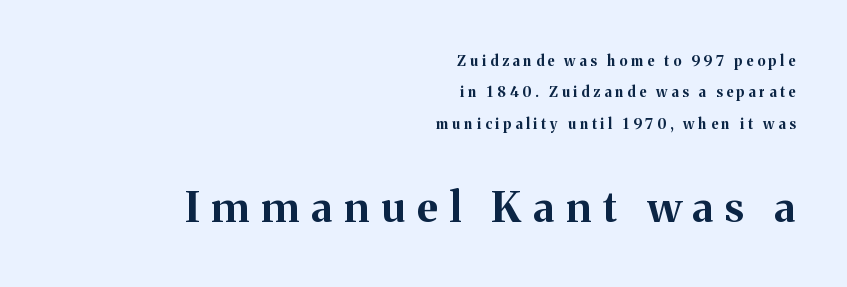
The image shows 42 px bold serif type, upright; set right-aligned, loose line spacing (2.25x), unusually wide letter spacing (+0.28 em), not underlined; the second (bottom) block is 3.0x larger; medium stroke contrast and a medium x-height.
